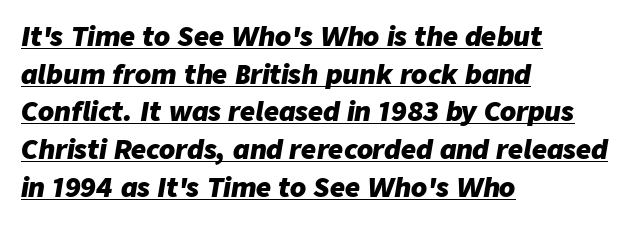
Leading: standard. Emphasis-style slanted type is in use. You can see a thin bar hugging the bottom of the glyphs. Each word holds together tightly as a unit, with standard inter-letter gaps.
